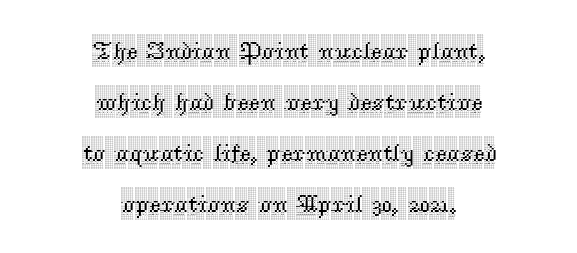
Q: Is the text italic (slanted)? A: No, it is upright.
Q: Is the text underlined? A: No.
Q: How is the paragraph aligned? A: Centered.
Q: Is the spacing between letters normal or unusually wide? A: Normal.
Q: Is the spacing between lines tight, normal or loose? A: Loose.
